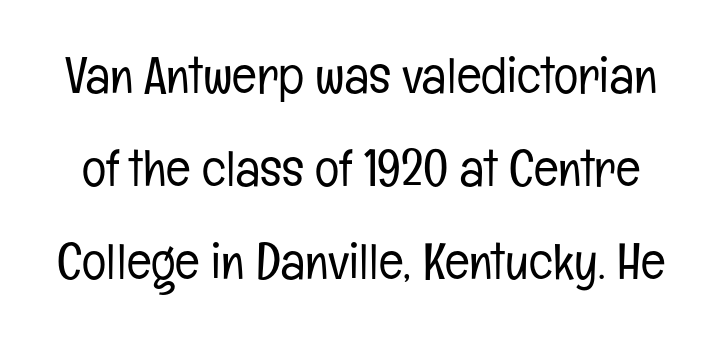
{"serif": "no", "italic": "no", "bold": "no", "weight": "light", "width": "condensed", "stroke_contrast": "low", "x_height": "medium", "monospaced": "no", "underline": "no", "line_spacing_ratio": 1.82, "letter_spacing": "normal", "letter_spacing_em": 0.0, "glyph_px": 51}
